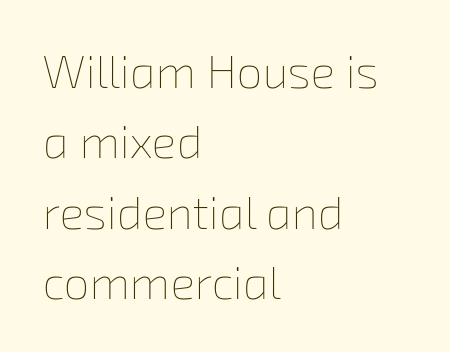
{"bold": "no", "weight": "thin", "width": "normal", "stroke_contrast": "low", "x_height": "medium", "monospaced": "no", "underline": "no", "align": "left", "line_spacing": "normal", "line_spacing_ratio": 1.53, "letter_spacing": "normal", "letter_spacing_em": 0.0, "glyph_px": 46}
